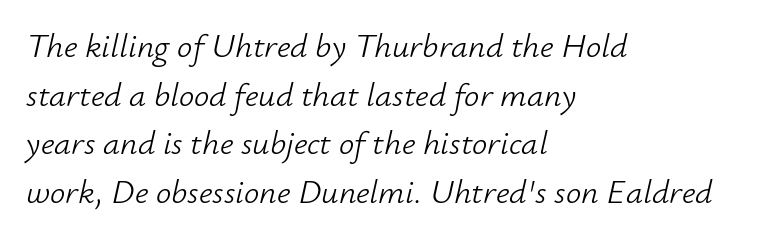
Bold? No — there's no thickening of the strokes. Note the varied advance widths — an 'i' is clearly narrower than an 'm'. No word sits above an underline. Honestly, the letter spacing is just normal — you wouldn't notice it. Evenly set lines give the paragraph a standard silhouette.
